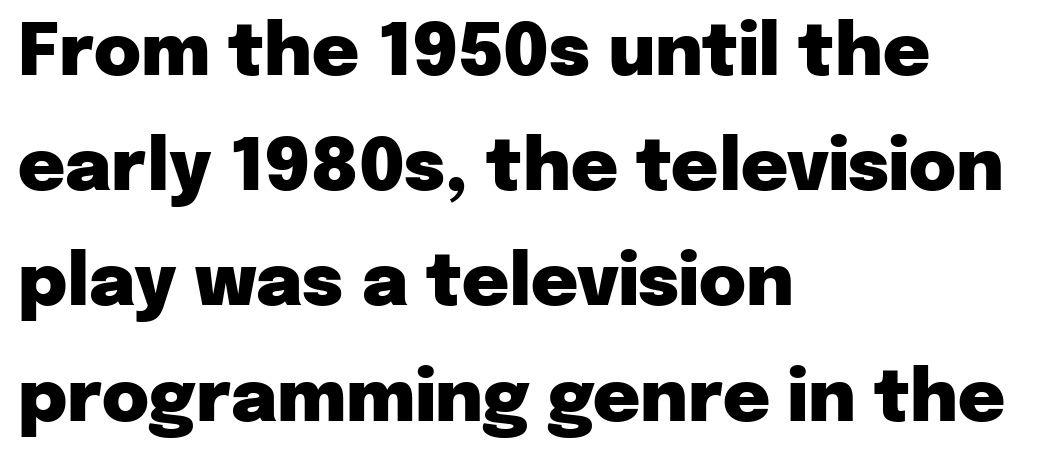
The image shows 72 px heavy sans-serif type, upright; set left-aligned, normal line spacing (1.6x), normal letter spacing, not underlined; low stroke contrast and a medium x-height.
